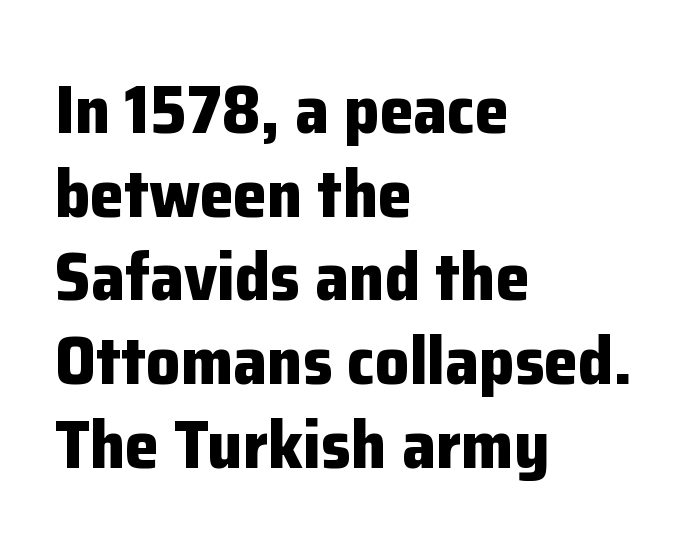
Q: Is the text bold? A: Yes.
Q: Is the text italic (slanted)? A: No, it is upright.
Q: Is the typeface a serif or a sans-serif typeface? A: Sans-serif.
Q: Is the text underlined? A: No.
Q: How is the paragraph aligned? A: Left-aligned.
Q: Is the spacing between letters normal or unusually wide? A: Normal.
Q: Width (condensed, normal, or wide)? A: Normal.
Q: Stroke contrast? A: Low.
Q: x-height? A: Medium.
Q: Monospaced? A: No.
